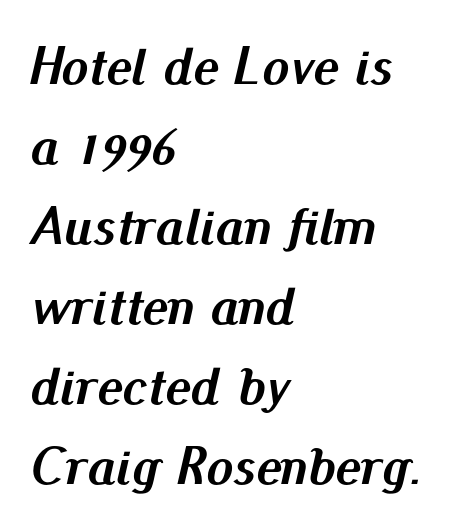
Q: Is the text bold? A: Yes.
Q: Is the text italic (slanted)? A: Yes, it leans right by about 13 degrees.
Q: Is the text underlined? A: No.
Q: How is the paragraph aligned? A: Left-aligned.
Q: Is the spacing between letters normal or unusually wide? A: Normal.
Q: Is the spacing between lines tight, normal or loose? A: Normal.
Q: Width (condensed, normal, or wide)? A: Normal.
Q: Stroke contrast? A: Medium.
Q: x-height? A: Small.
Q: Monospaced? A: No.
